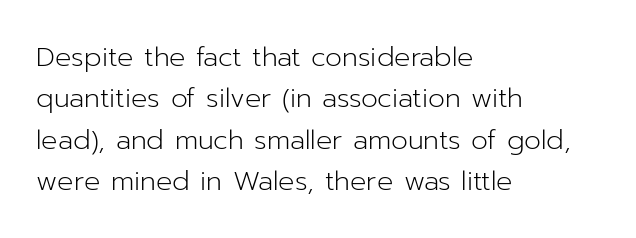
Q: Is the text bold? A: No.
Q: Is the text italic (slanted)? A: No, it is upright.
Q: Is the text underlined? A: No.
Q: How is the paragraph aligned? A: Left-aligned.
Q: Is the spacing between letters normal or unusually wide? A: Normal.
Q: Is the spacing between lines tight, normal or loose? A: Normal.
